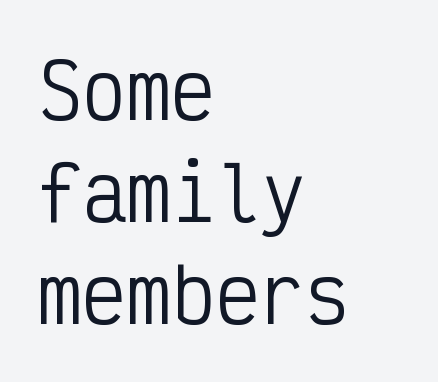
{"serif": "no", "italic": "no", "bold": "no", "weight": "regular", "width": "condensed", "stroke_contrast": "low", "x_height": "medium", "monospaced": "yes", "underline": "no", "align": "left", "line_spacing": "normal", "line_spacing_ratio": 1.38, "letter_spacing": "normal", "letter_spacing_em": 0.0, "glyph_px": 74}
